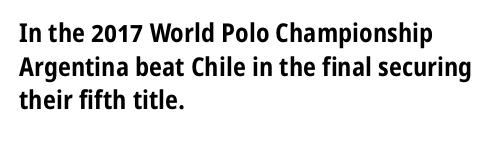
Q: Is the text bold? A: Yes.
Q: Is the text italic (slanted)? A: No, it is upright.
Q: Is the text underlined? A: No.
Q: How is the paragraph aligned? A: Left-aligned.
Q: Is the spacing between letters normal or unusually wide? A: Normal.
Q: Is the spacing between lines tight, normal or loose? A: Normal.
